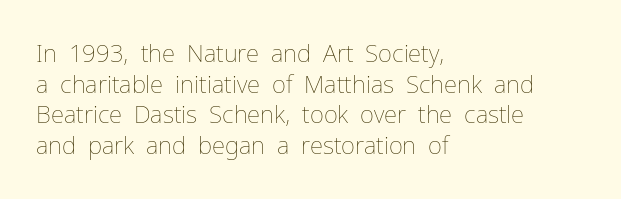
{"italic": "no", "bold": "no", "underline": "no", "align": "left", "line_spacing": "normal", "line_spacing_ratio": 1.28, "letter_spacing": "normal", "letter_spacing_em": 0.0, "glyph_px": 24}
